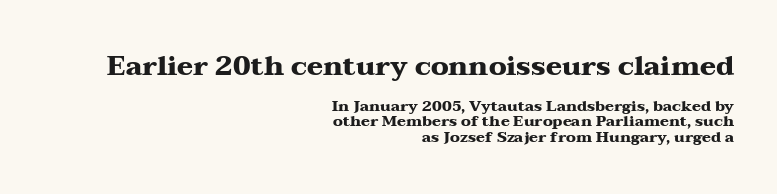
{"italic": "no", "bold": "yes", "underline": "no", "align": "right", "line_spacing": "tight", "line_spacing_ratio": 1.04, "letter_spacing": "normal", "letter_spacing_em": 0.0, "larger_block": "first", "size_ratio": 1.8, "glyph_px": 27}
